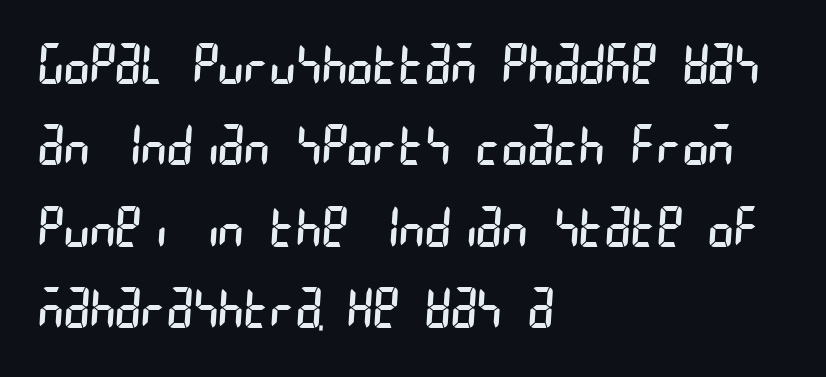
{"serif": "no", "bold": "no", "weight": "regular", "width": "condensed", "stroke_contrast": "low", "x_height": "large", "underline": "no", "align": "left", "line_spacing": "normal", "line_spacing_ratio": 1.48, "letter_spacing": "normal", "letter_spacing_em": 0.0, "glyph_px": 55}
